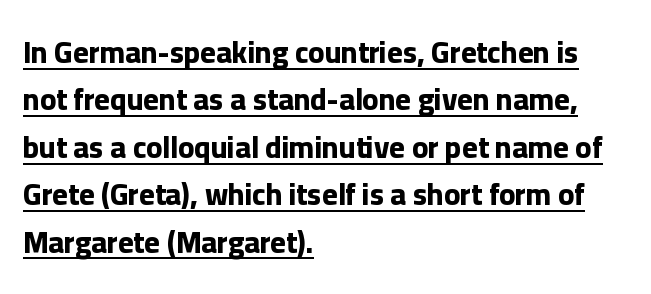
The image shows 30 px bold sans-serif type, upright; set left-aligned, normal line spacing (1.58x), normal letter spacing, underlined; low stroke contrast and a medium x-height.
